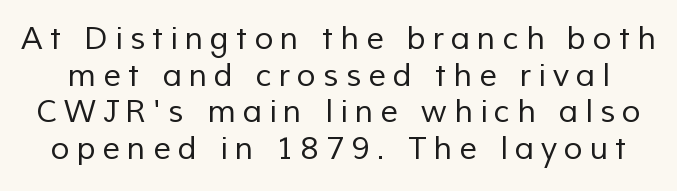
Q: Is the text bold? A: No.
Q: Is the typeface a serif or a sans-serif typeface? A: Sans-serif.
Q: Is the text underlined? A: No.
Q: Is the spacing between letters normal or unusually wide? A: Unusually wide.
Q: Width (condensed, normal, or wide)? A: Normal.
Q: Stroke contrast? A: Low.
Q: x-height? A: Medium.
Q: Monospaced? A: No.
